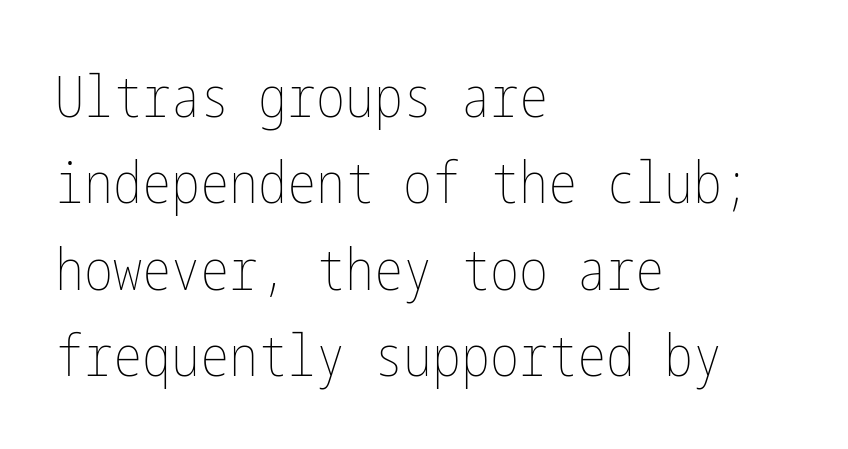
The image shows 58 px thin, condensed type, upright; set left-aligned, normal line spacing (1.49x), normal letter spacing, not underlined; low stroke contrast and a medium x-height.
